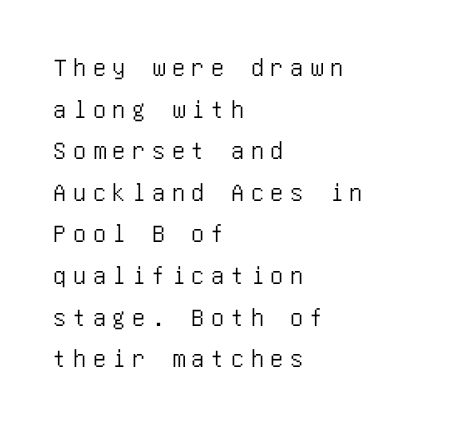
Notice how the passage keeps a crisp vertical edge on the left only. This is the regular roman posture of the typeface. Letters rest on an invisible, unmarked baseline. The type is letterspaced generously, with wide tracking. How would I describe the line gaps? Plain and ordinary.
